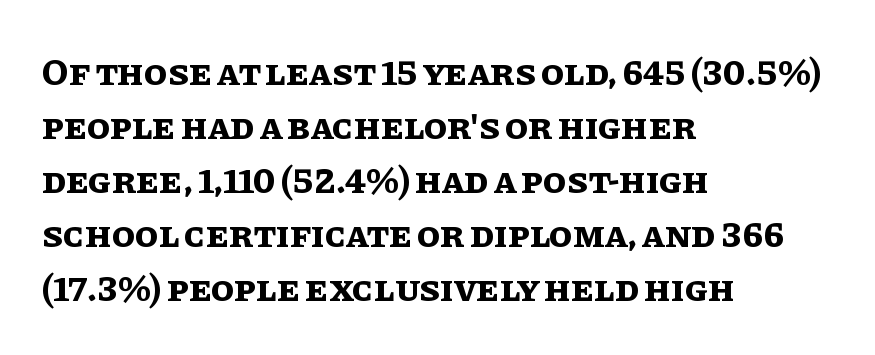
Character widths vary here, with narrow letters taking less room than wide ones. No extra tracking has been applied to these lines. Students, this is bold: see how much ink each stroke carries. This rendering uses left alignment, leaving the right contour irregular. The passage shown stacks its lines at a standard gap.
